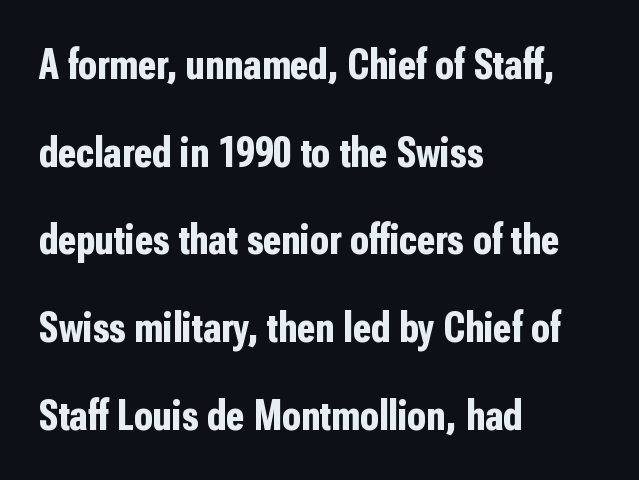
The image shows 43 px bold, condensed sans-serif type, upright; set left-aligned, loose line spacing (2.04x), normal letter spacing, not underlined; low stroke contrast and a medium x-height.
